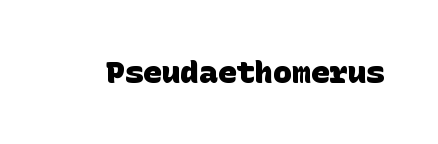
{"serif": "no", "bold": "yes", "weight": "heavy", "width": "normal", "stroke_contrast": "low", "x_height": "large", "underline": "no", "letter_spacing": "normal", "letter_spacing_em": 0.0, "glyph_px": 31}
